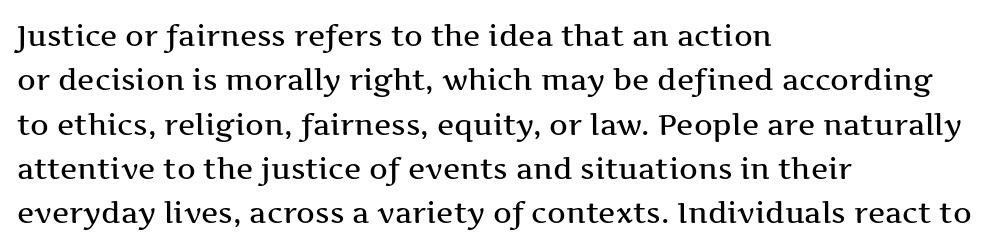
The image shows 29 px wide serif type, upright; set left-aligned, normal line spacing (1.53x), normal letter spacing, not underlined; medium stroke contrast and a medium x-height.
